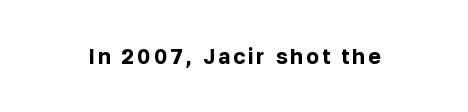
Q: Is the text bold? A: Yes.
Q: Is the text italic (slanted)? A: No, it is upright.
Q: Is the text underlined? A: No.
